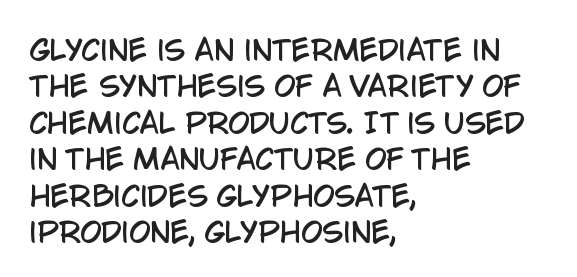
{"serif": "no", "italic": "no", "width": "condensed", "stroke_contrast": "low", "x_height": "large", "monospaced": "no", "underline": "no", "align": "left", "line_spacing": "normal", "line_spacing_ratio": 1.3, "letter_spacing": "normal", "letter_spacing_em": 0.0, "glyph_px": 28}
